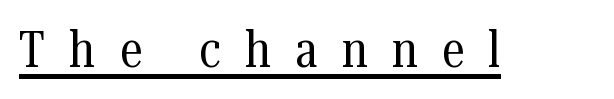
Q: Is the text bold? A: No.
Q: Is the text italic (slanted)? A: No, it is upright.
Q: Is the typeface a serif or a sans-serif typeface? A: Serif.
Q: Is the text underlined? A: Yes.
Q: Is the spacing between letters normal or unusually wide? A: Unusually wide.
Q: Width (condensed, normal, or wide)? A: Condensed.
Q: Stroke contrast? A: Medium.
Q: x-height? A: Medium.
Q: Monospaced? A: No.
